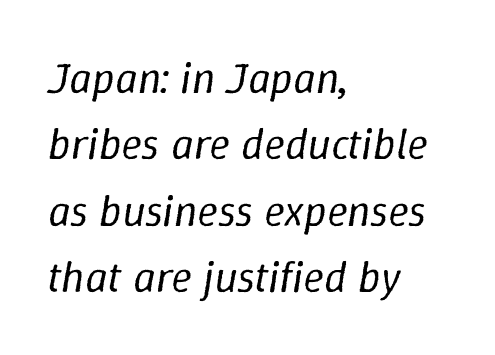
Here the designer chose a conventional face with non-uniform glyph widths. The area under the type is left untouched. Unbolded letterforms with no extra heft. The font's italic variant was chosen for this text.
